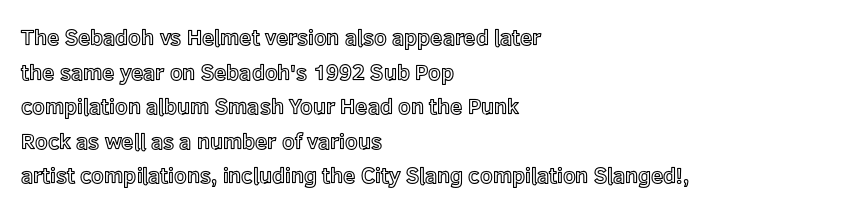
Q: Is the text italic (slanted)? A: No, it is upright.
Q: Is the text underlined? A: No.
Q: How is the paragraph aligned? A: Left-aligned.
Q: Is the spacing between letters normal or unusually wide? A: Normal.
Q: Is the spacing between lines tight, normal or loose? A: Normal.
